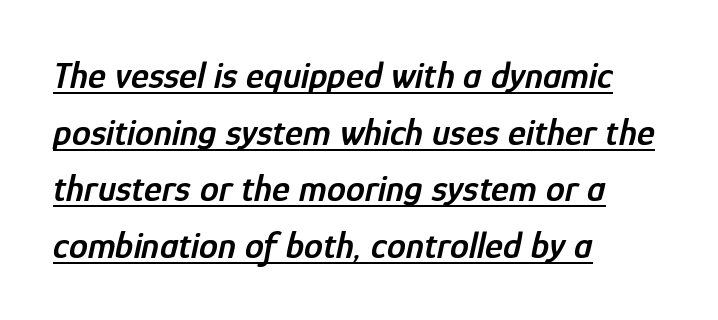
{"italic": "yes", "lean": "right", "slant_degrees": 12, "bold": "semi", "weight": "semibold", "width": "condensed", "stroke_contrast": "low", "x_height": "medium", "monospaced": "no", "underline": "yes", "align": "left", "line_spacing": "normal", "line_spacing_ratio": 1.49, "letter_spacing": "normal", "letter_spacing_em": 0.0, "glyph_px": 38}
